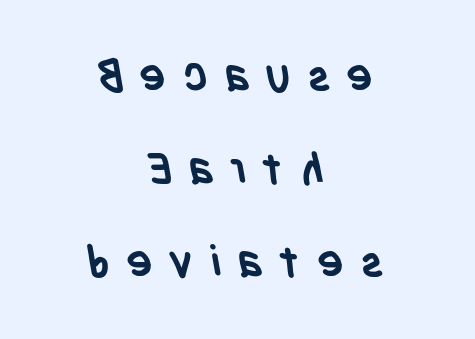
Alignment: centered. Regarding leading, the lines here are spaced well apart. The area under the type is left untouched. Look at the stroke-to-counter ratio: heavy, a bold. Unlike a traditional serif, this face leaves its strokes unadorned. Note the varied advance widths — an 'i' is clearly narrower than an 'm'.
